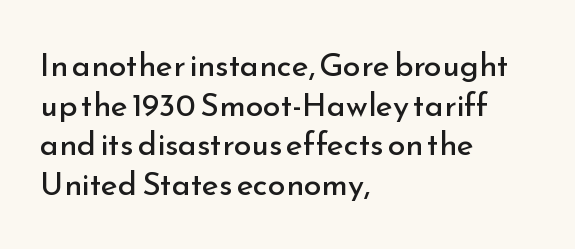
The image shows 32 px regular-weight sans-serif type, upright; set left-aligned, line spacing 1.24x, normal letter spacing, not underlined; low stroke contrast and a small x-height.
